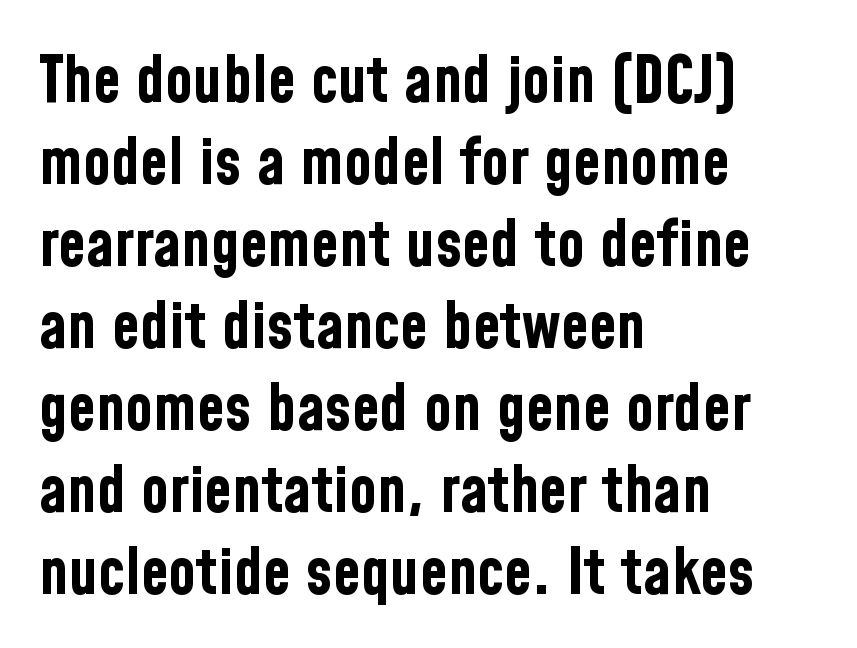
A typesetter would call this zero additional tracking. The typeface chosen for these lines omits serifs. The letters advance in unequal steps, a hallmark of proportional type. Interline gaps are of average width in this sample. Casual observation: everything's shoved over to the left. Do the letters lean? They stand straight.
